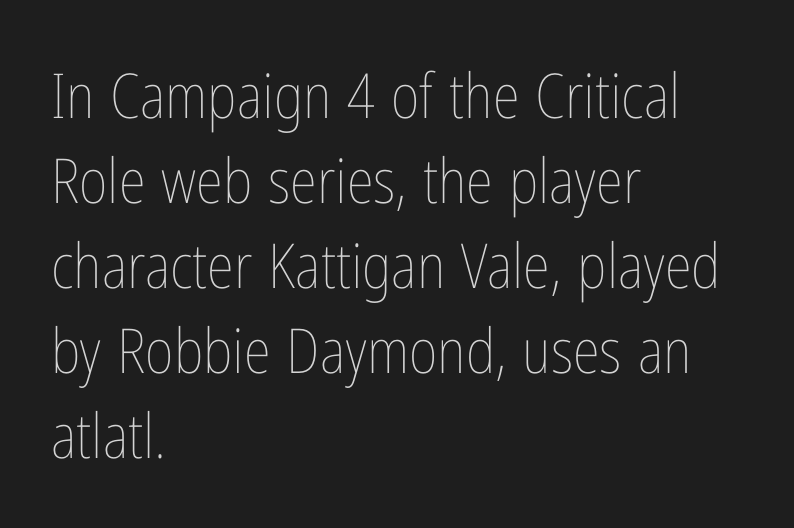
The image shows 62 px thin, condensed type, upright; set left-aligned, normal line spacing (1.37x), normal letter spacing, not underlined; low stroke contrast and a medium x-height.
